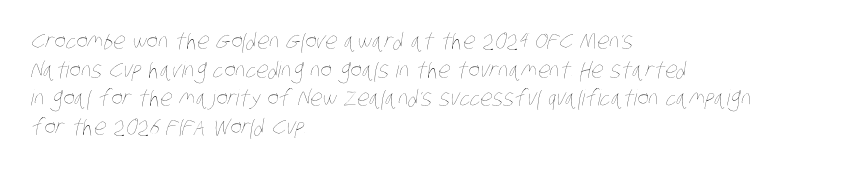
Q: Is the text bold? A: No.
Q: Is the text underlined? A: No.
Q: How is the paragraph aligned? A: Left-aligned.
Q: Is the spacing between letters normal or unusually wide? A: Normal.
Q: Is the spacing between lines tight, normal or loose? A: Normal.
